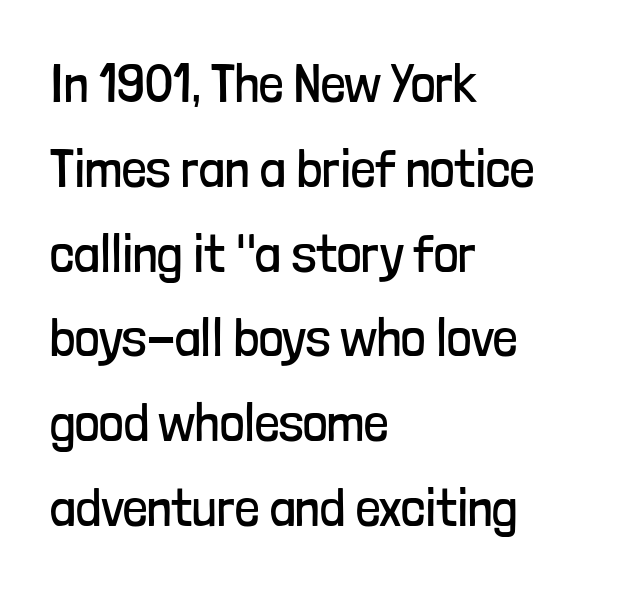
The image shows 54 px regular-weight, condensed sans-serif type, upright; set left-aligned, normal line spacing (1.57x), normal letter spacing, not underlined; low stroke contrast and a medium x-height.
